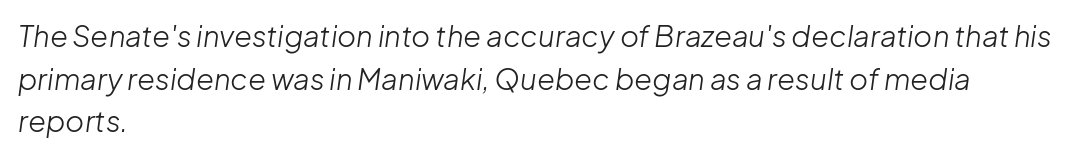
The image shows 29 px light type, italic (leaning right); set left-aligned, normal line spacing (1.47x), normal letter spacing, not underlined; low stroke contrast and a medium x-height.
